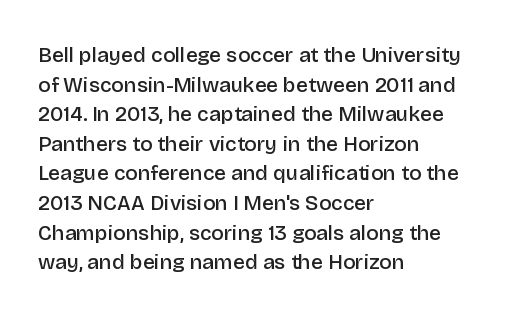
Q: Is the text bold? A: Semi-bold.
Q: Is the text italic (slanted)? A: No, it is upright.
Q: Is the text underlined? A: No.
Q: How is the paragraph aligned? A: Left-aligned.
Q: Is the spacing between letters normal or unusually wide? A: Normal.
Q: Is the spacing between lines tight, normal or loose? A: Normal.
